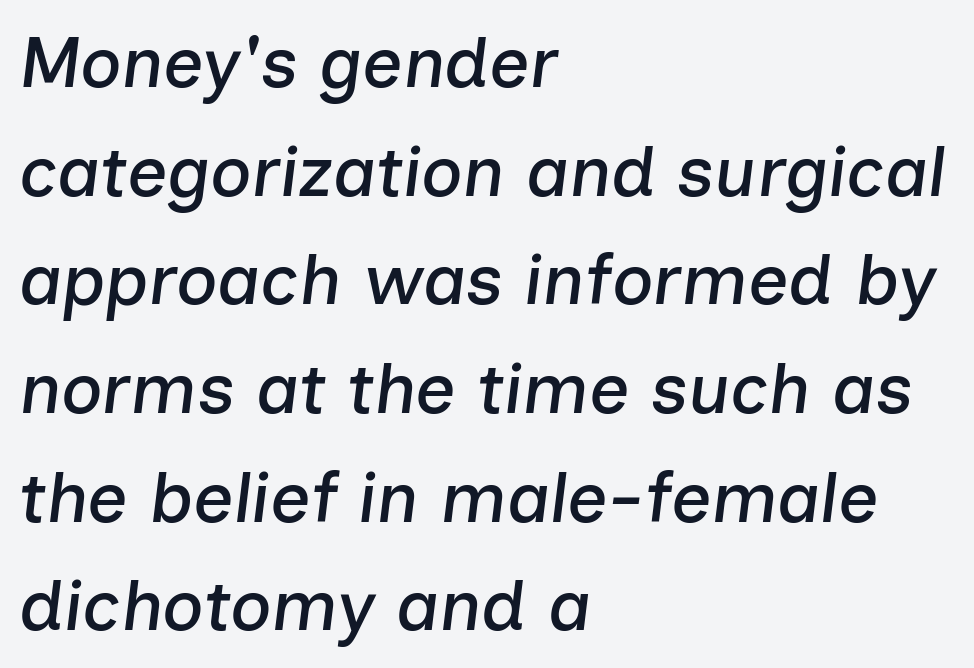
Note the varied advance widths — an 'i' is clearly narrower than an 'm'. Bare-footed words on every line. Students, observe: this is what conventionally led text looks like. The font's italic variant was chosen for this text. Caption: standard tracking, unaltered. Teacher's note: observe the even left margin — that is flush-left alignment.
